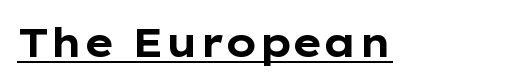
The image shows 40 px bold, wide sans-serif type, upright; set normal letter spacing, underlined; low stroke contrast and a medium x-height.
